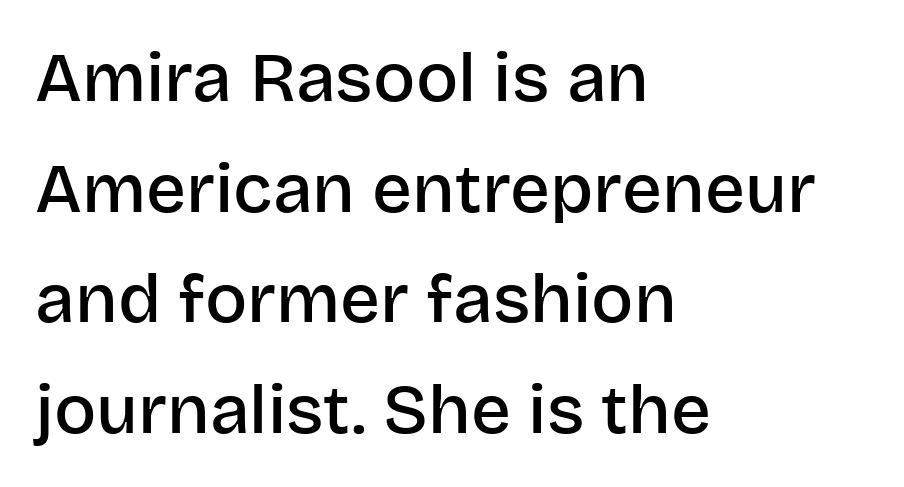
{"serif": "no", "italic": "no", "bold": "semi", "weight": "semibold", "width": "normal", "stroke_contrast": "low", "x_height": "large", "monospaced": "no", "underline": "no", "align": "left", "line_spacing": "normal", "line_spacing_ratio": 1.58, "letter_spacing": "normal", "letter_spacing_em": 0.0, "glyph_px": 70}
